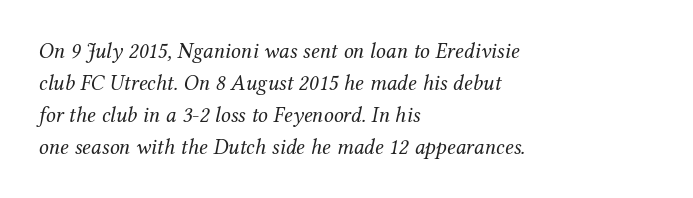
Q: Is the text bold? A: No.
Q: Is the text italic (slanted)? A: Yes, it leans right by about 12 degrees.
Q: Is the text underlined? A: No.
Q: How is the paragraph aligned? A: Left-aligned.
Q: Is the spacing between letters normal or unusually wide? A: Normal.
Q: Is the spacing between lines tight, normal or loose? A: Normal.
